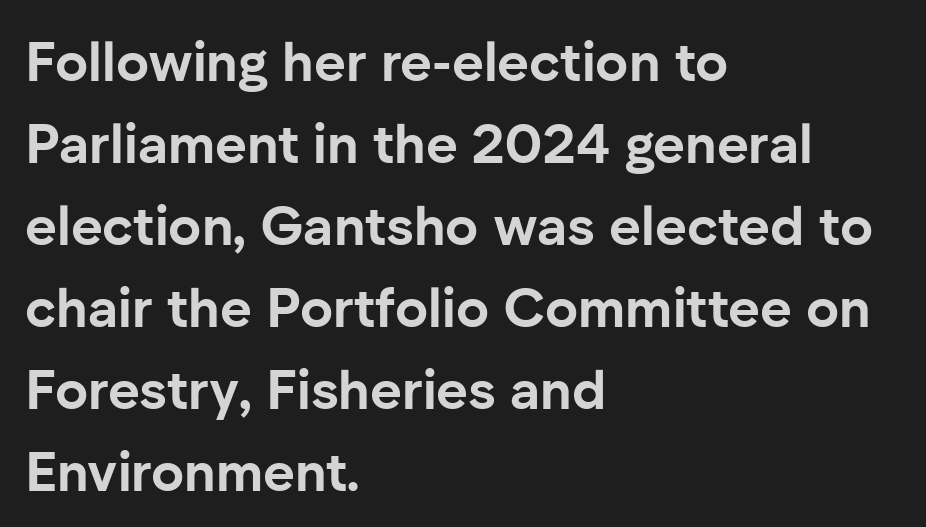
Q: Is the text bold? A: Yes.
Q: Is the text italic (slanted)? A: No, it is upright.
Q: Is the typeface a serif or a sans-serif typeface? A: Sans-serif.
Q: Is the text underlined? A: No.
Q: How is the paragraph aligned? A: Left-aligned.
Q: Is the spacing between letters normal or unusually wide? A: Normal.
Q: Is the spacing between lines tight, normal or loose? A: Normal.
Q: Width (condensed, normal, or wide)? A: Normal.
Q: Stroke contrast? A: Low.
Q: x-height? A: Medium.
Q: Monospaced? A: No.
